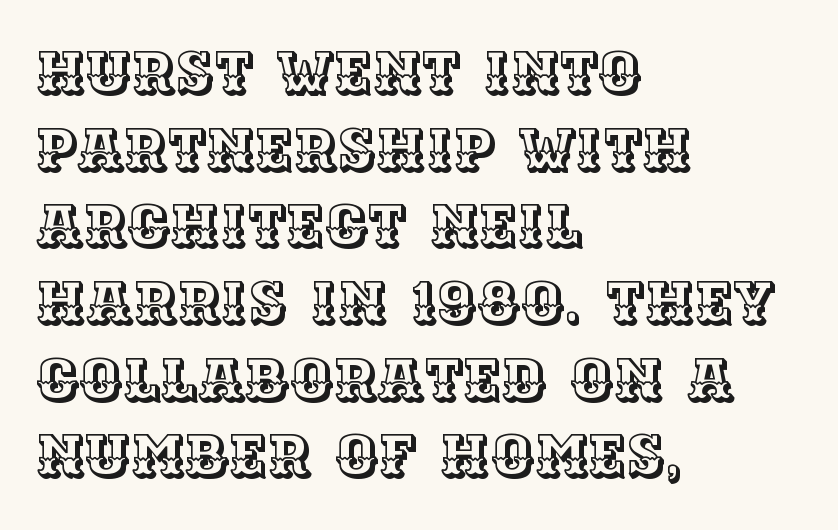
{"italic": "no", "width": "normal", "x_height": "large", "monospaced": "no", "underline": "no", "align": "left", "line_spacing": "normal", "line_spacing_ratio": 1.3, "letter_spacing": "normal", "letter_spacing_em": 0.0, "glyph_px": 59}
